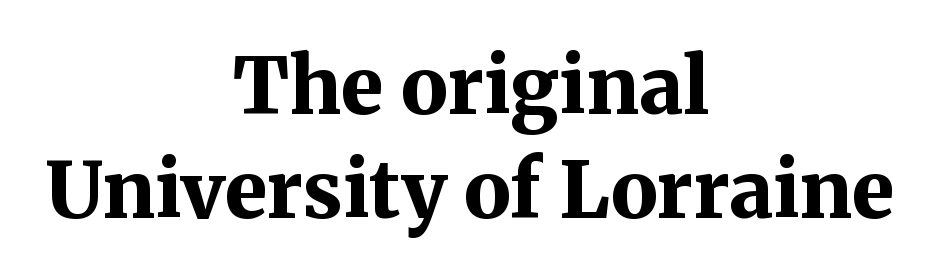
{"serif": "yes", "italic": "no", "bold": "yes", "weight": "bold", "width": "normal", "stroke_contrast": "medium", "x_height": "medium", "monospaced": "no", "underline": "no", "align": "center", "line_spacing": "normal", "line_spacing_ratio": 1.33, "letter_spacing": "normal", "letter_spacing_em": 0.0, "glyph_px": 78}
